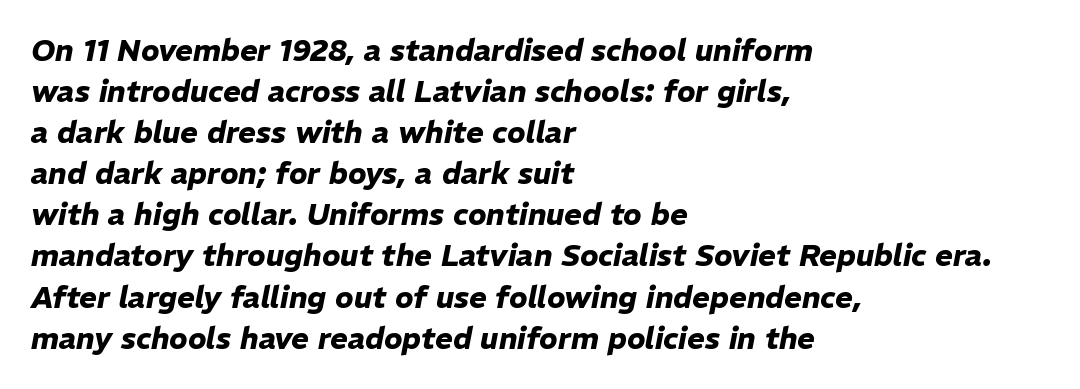
The space between consecutive lines is moderate. Bare-footed words on every line. Each glyph is drawn with heavy, bold strokes. Rendered with sloped, italic letterforms. The rendering uses natural spacing where letterforms have individual widths. The compositor pushed each line to the left boundary.
